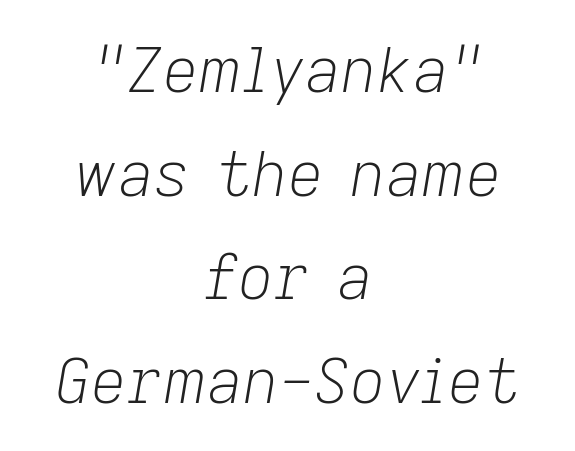
Proportional: the letters do not fall into vertical columns. If you drew a line through each stem, it would be angled. Interline gaps are of average width in this sample. The specimen omits any rule beneath the text block's lines. Horizontal alignment here is central, giving a formal, balanced look. The strokes carry an ordinary text weight at most.
